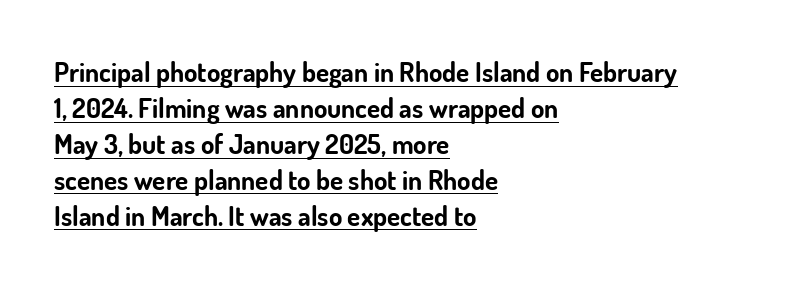
{"italic": "no", "bold": "yes", "underline": "yes", "align": "left", "line_spacing": "normal", "line_spacing_ratio": 1.33, "letter_spacing": "normal", "letter_spacing_em": 0.0, "glyph_px": 27}
